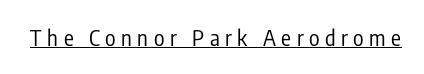
{"italic": "no", "bold": "no", "underline": "yes", "letter_spacing": "wide", "letter_spacing_em": 0.25, "glyph_px": 22}
